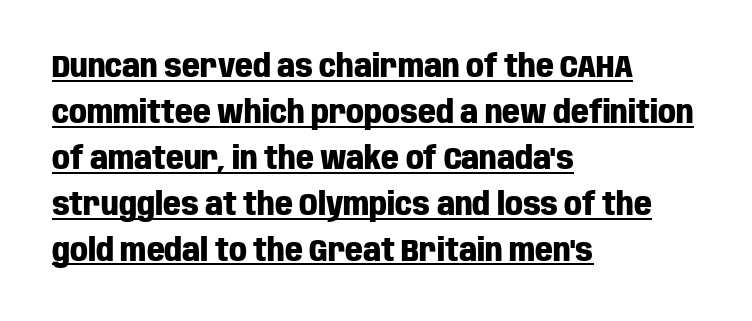
Q: Is the text bold? A: Yes.
Q: Is the text italic (slanted)? A: No, it is upright.
Q: Is the typeface a serif or a sans-serif typeface? A: Sans-serif.
Q: Is the text underlined? A: Yes.
Q: How is the paragraph aligned? A: Left-aligned.
Q: Is the spacing between letters normal or unusually wide? A: Normal.
Q: Is the spacing between lines tight, normal or loose? A: Normal.
Q: Width (condensed, normal, or wide)? A: Condensed.
Q: Stroke contrast? A: Low.
Q: x-height? A: Large.
Q: Monospaced? A: No.
